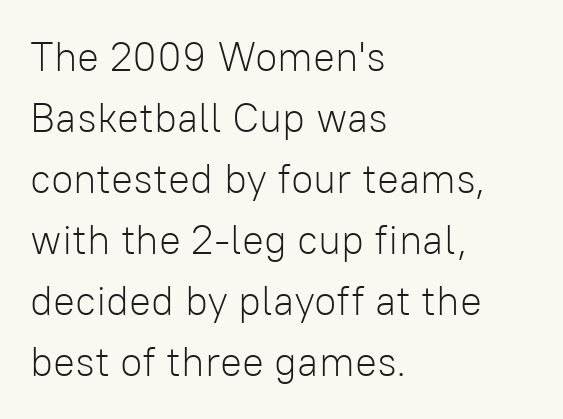
{"serif": "no", "italic": "no", "bold": "no", "weight": "light", "width": "normal", "stroke_contrast": "low", "x_height": "medium", "monospaced": "no", "underline": "no", "align": "left", "line_spacing": "normal", "line_spacing_ratio": 1.49, "letter_spacing": "normal", "letter_spacing_em": 0.0, "glyph_px": 41}
